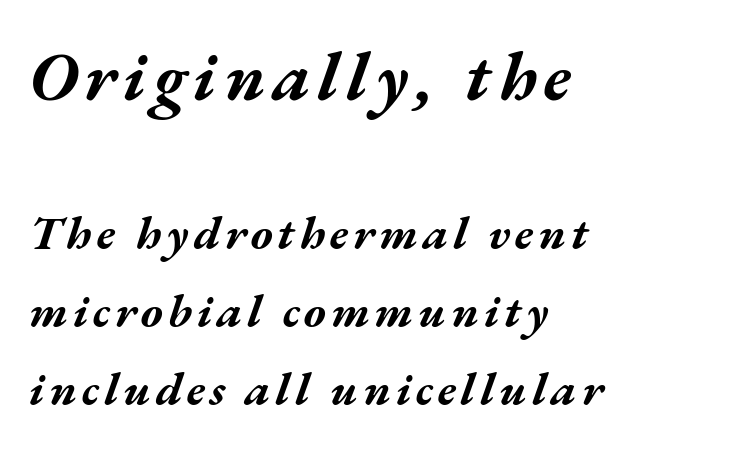
The image shows 70 px bold, wide type, italic (leaning right); set left-aligned, normal line spacing (1.66x), not underlined; the first (top) block is 1.49x larger; medium stroke contrast and a medium x-height.
